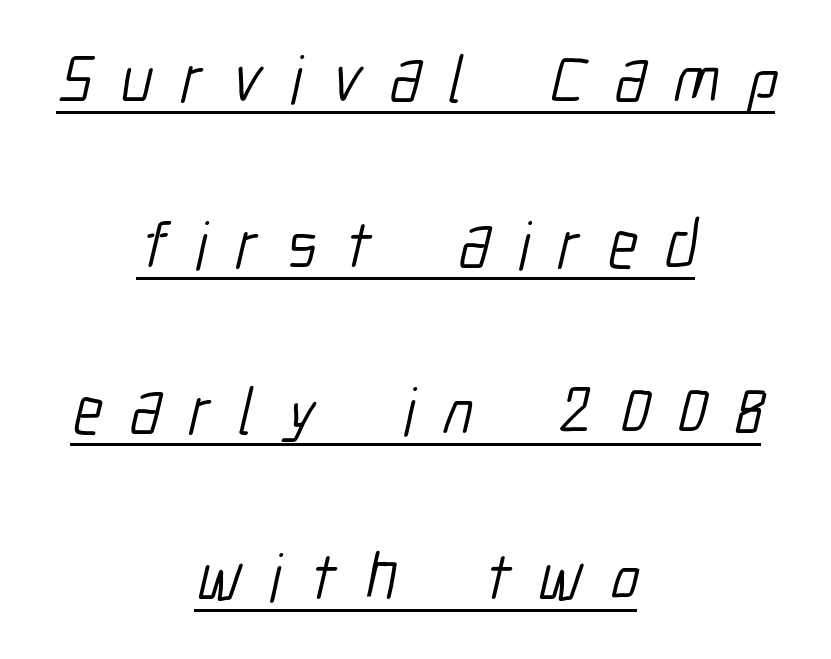
{"serif": "no", "bold": "no", "weight": "light", "width": "condensed", "stroke_contrast": "low", "x_height": "medium", "monospaced": "no", "underline": "yes", "align": "center", "line_spacing": "loose", "line_spacing_ratio": 2.48, "letter_spacing": "wide", "letter_spacing_em": 0.42, "glyph_px": 67}
